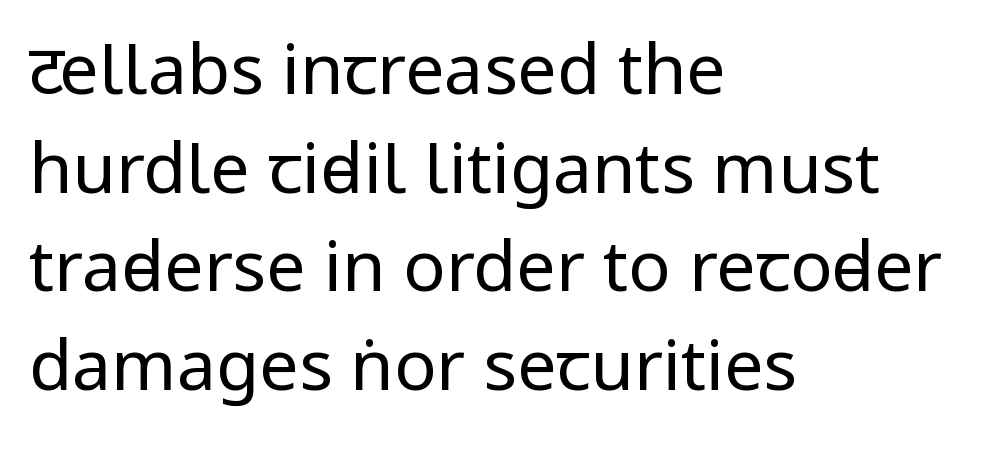
The image shows 70 px regular-weight, condensed sans-serif type, upright; set left-aligned, normal line spacing (1.41x), normal letter spacing, not underlined; low stroke contrast and a large x-height.
